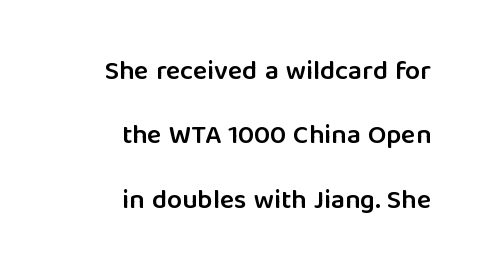
The image shows 27 px text type, upright; set right-aligned, loose line spacing (2.38x), normal letter spacing, not underlined.
